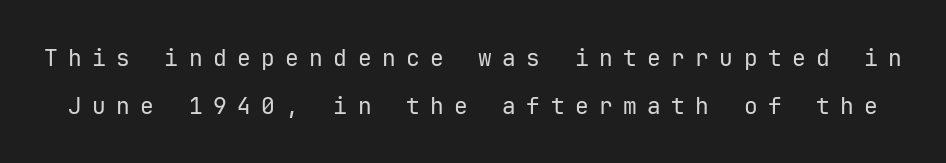
Q: Is the text bold? A: No.
Q: Is the text italic (slanted)? A: No, it is upright.
Q: Is the text underlined? A: No.
Q: Is the spacing between letters normal or unusually wide? A: Unusually wide.
Q: Is the spacing between lines tight, normal or loose? A: Loose.
